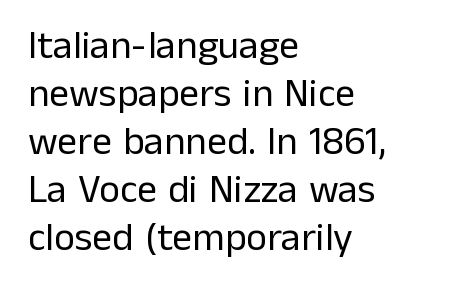
Q: Is the text bold? A: No.
Q: Is the text italic (slanted)? A: No, it is upright.
Q: Is the typeface a serif or a sans-serif typeface? A: Sans-serif.
Q: Is the text underlined? A: No.
Q: How is the paragraph aligned? A: Left-aligned.
Q: Is the spacing between letters normal or unusually wide? A: Normal.
Q: Width (condensed, normal, or wide)? A: Normal.
Q: Stroke contrast? A: Low.
Q: x-height? A: Medium.
Q: Monospaced? A: No.
